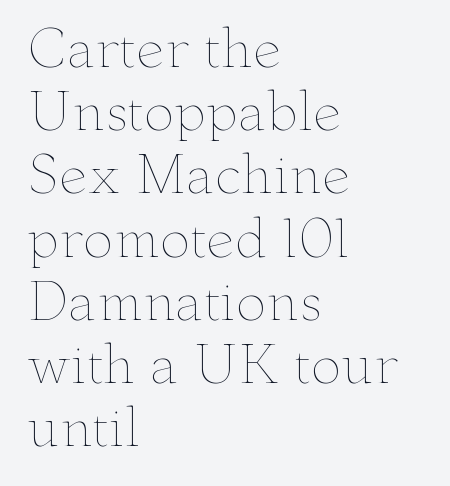
The image shows 51 px thin, wide type, upright; set left-aligned, line spacing 1.24x, normal letter spacing, not underlined; low stroke contrast and a small x-height.
